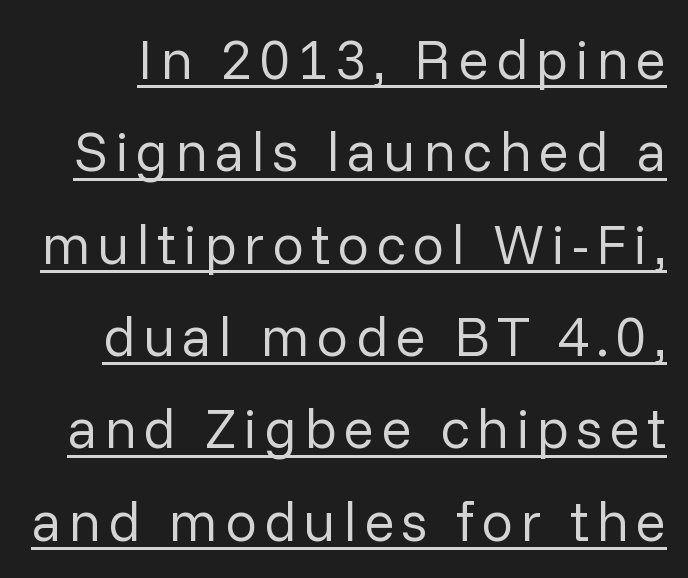
{"serif": "no", "italic": "no", "bold": "no", "weight": "regular", "width": "normal", "stroke_contrast": "low", "x_height": "medium", "monospaced": "no", "underline": "yes", "line_spacing": "normal", "line_spacing_ratio": 1.62, "glyph_px": 57}
